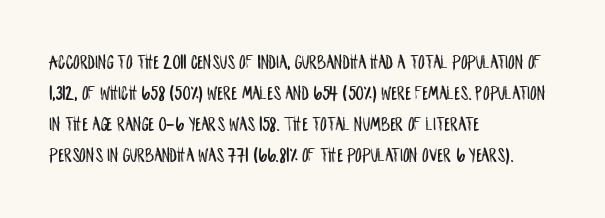
Q: Is the text italic (slanted)? A: No, it is upright.
Q: Is the text underlined? A: No.
Q: How is the paragraph aligned? A: Left-aligned.
Q: Is the spacing between letters normal or unusually wide? A: Normal.
Q: Is the spacing between lines tight, normal or loose? A: Normal.
